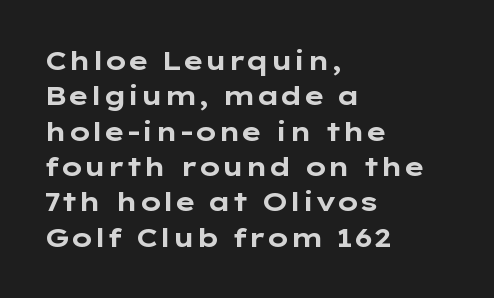
Normally led — the rows are evenly, conventionally spaced. A roman cut, with each character standing at attention. The gaps between neighbouring characters are ordinary and unremarkable. The words here are not underlined. Left-aligned paragraph, ragged on the right. The typesetting leans heavy: a genuine bold.
